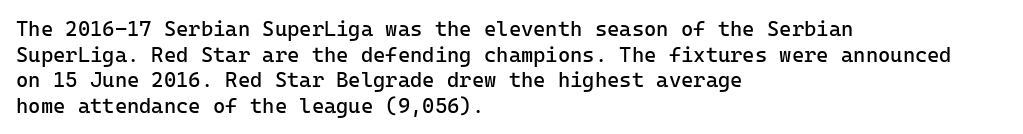
Does extra space separate the letters? No, they use regular spacing. The passage is arranged the way most books set body copy — flush left. The area under the type is left untouched. The face looks like a standard text weight, possibly lighter. Notice how the stems are strictly vertical — no italics here.
